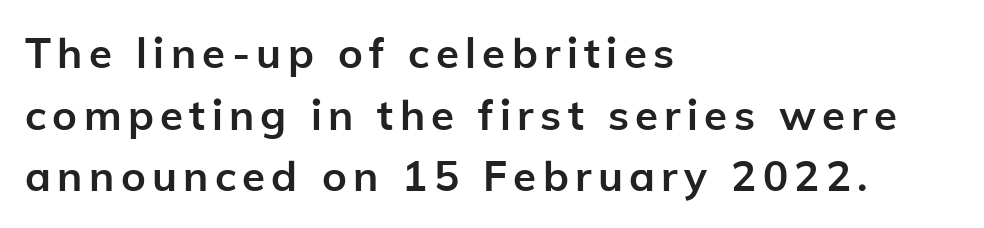
The image shows 42 px semibold sans-serif type, upright; set left-aligned, normal line spacing (1.47x), not underlined; low stroke contrast and a medium x-height.
